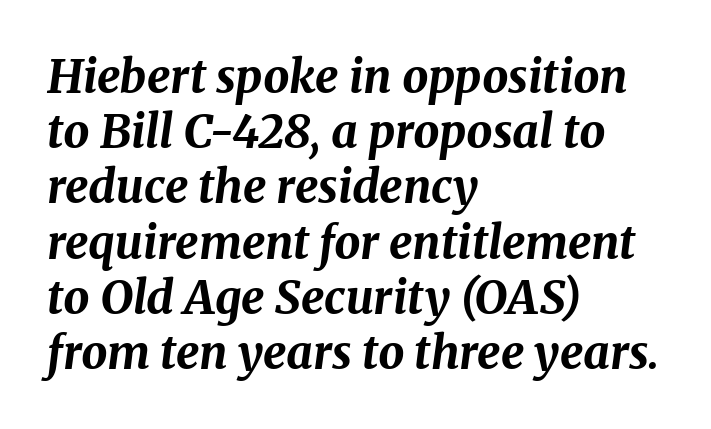
The image shows 46 px bold type, italic (leaning right); set left-aligned, line spacing 1.2x, normal letter spacing, not underlined; medium stroke contrast and a medium x-height.
